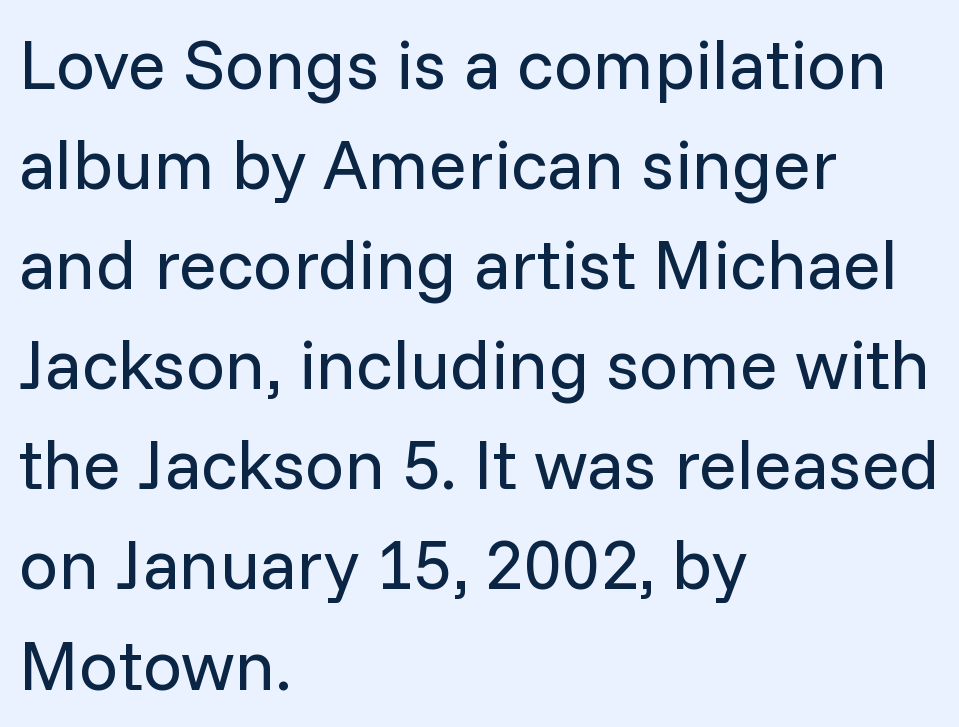
Type without underlining. Every row of glyphs begins at an identical x-position on the left. Honestly, the row spacing looks completely unremarkable. The rendering keeps characters at their native spacing. Posture: upright roman. Grotesque or geometric, the face here clearly has no serifs.
